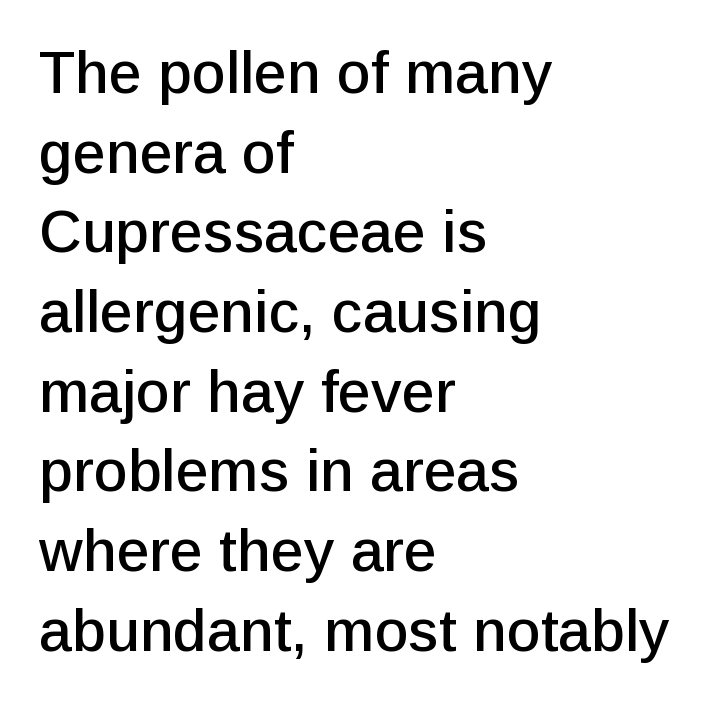
Q: Is the text italic (slanted)? A: No, it is upright.
Q: Is the typeface a serif or a sans-serif typeface? A: Sans-serif.
Q: Is the text underlined? A: No.
Q: How is the paragraph aligned? A: Left-aligned.
Q: Is the spacing between letters normal or unusually wide? A: Normal.
Q: Is the spacing between lines tight, normal or loose? A: Normal.
Q: Width (condensed, normal, or wide)? A: Normal.
Q: Stroke contrast? A: Low.
Q: x-height? A: Medium.
Q: Monospaced? A: No.
